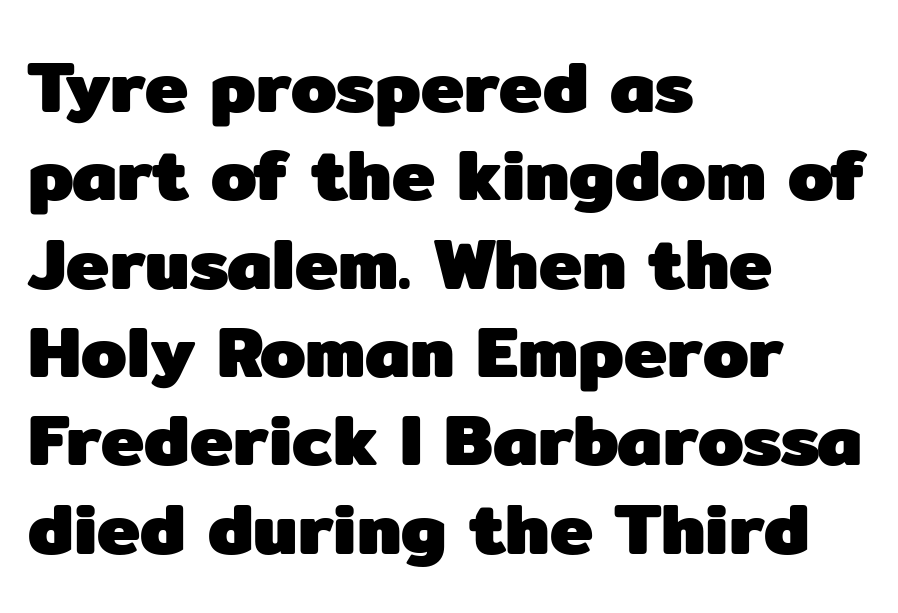
The image shows 73 px heavy sans-serif type, upright; set left-aligned, line spacing 1.21x, normal letter spacing, not underlined; low stroke contrast and a medium x-height.
